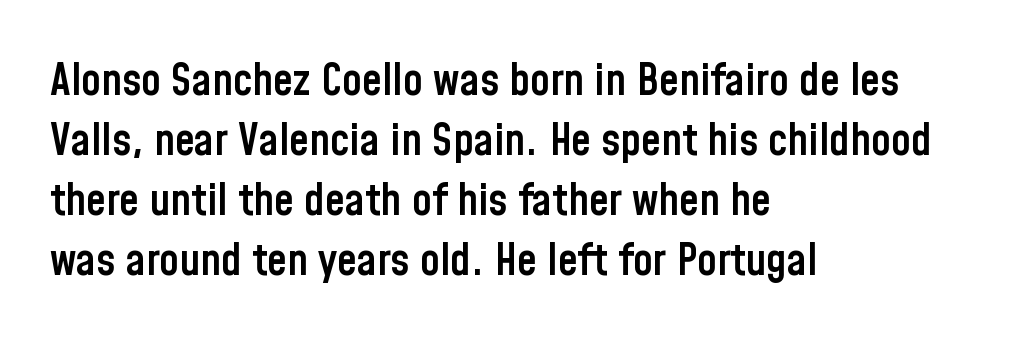
Do the letters lean? They stand straight. Does the copy run flush right? No — it runs flush left. Underline: absent. The face used here is proportionally spaced, like ordinary book or web type. Characters follow at the spacing the type designer built in.
